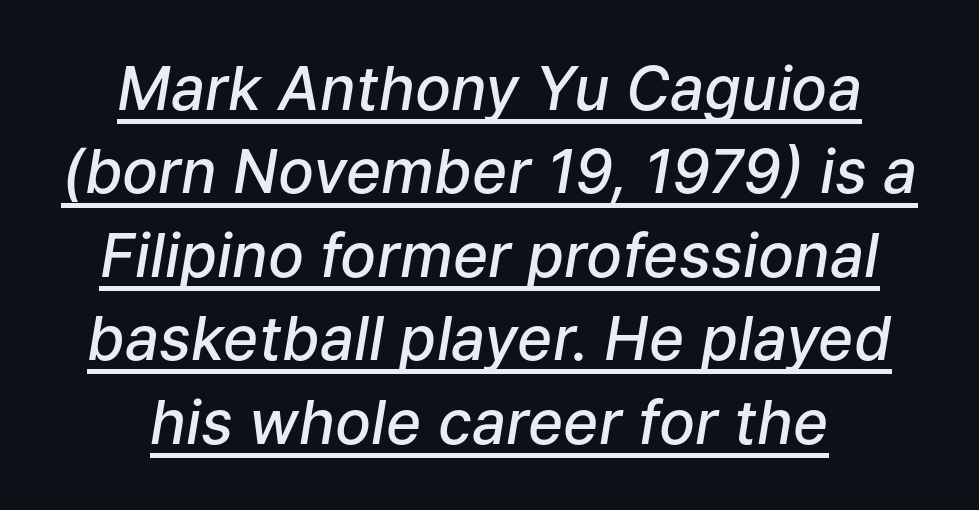
Q: Is the text bold? A: Semi-bold.
Q: Is the text italic (slanted)? A: Yes, it leans right by about 9 degrees.
Q: Is the text underlined? A: Yes.
Q: How is the paragraph aligned? A: Centered.
Q: Is the spacing between letters normal or unusually wide? A: Normal.
Q: Is the spacing between lines tight, normal or loose? A: Normal.
Q: Width (condensed, normal, or wide)? A: Normal.
Q: Stroke contrast? A: Low.
Q: x-height? A: Medium.
Q: Monospaced? A: No.
